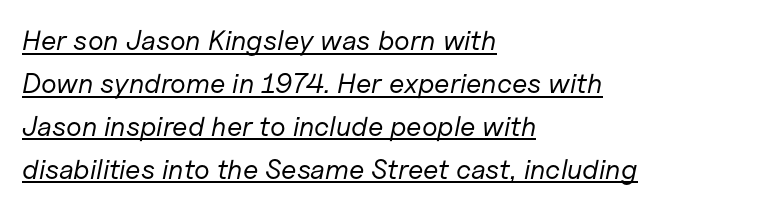
Evenly set lines give the paragraph a standard silhouette. The passage shown is typed in a proportional face where columns would drift. Slanted lettering throughout. Default kerning and tracking; the words read as compact shapes. These glyphs show unthickened strokes, regular width or finer. Like a heading marked for emphasis, these lines bear an underscore.
